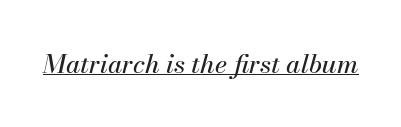
Q: Is the text italic (slanted)? A: Yes, it leans right by about 13 degrees.
Q: Is the text underlined? A: Yes.
Q: Is the spacing between letters normal or unusually wide? A: Normal.
